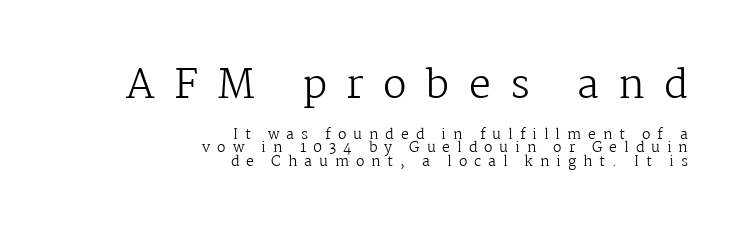
The image shows 39 px regular-weight serif type, upright; set right-aligned, tight line spacing (0.96x), unusually wide letter spacing (+0.49 em), not underlined; the first (top) block is 2.79x larger; medium stroke contrast and a medium x-height.
